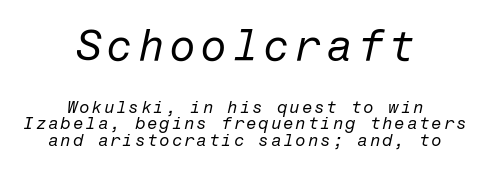
{"italic": "yes", "lean": "right", "slant_degrees": 12, "bold": "no", "weight": "regular", "width": "normal", "stroke_contrast": "low", "x_height": "medium", "underline": "no", "align": "center", "line_spacing": "tight", "line_spacing_ratio": 0.98, "larger_block": "first", "size_ratio": 2.53, "glyph_px": 43}
